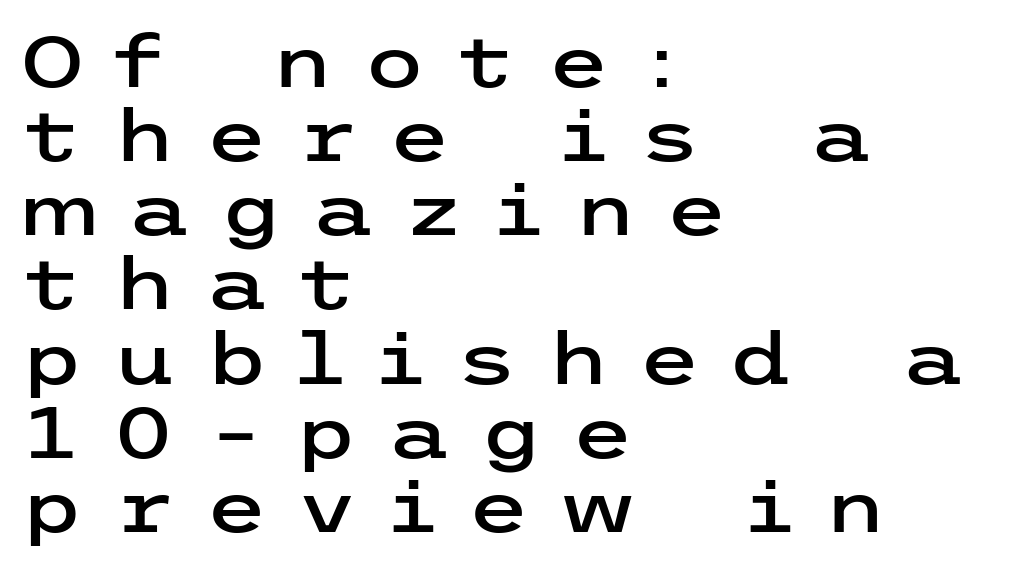
{"serif": "no", "italic": "no", "width": "wide", "stroke_contrast": "low", "x_height": "medium", "underline": "no", "align": "left", "line_spacing": "tight", "line_spacing_ratio": 1.03, "letter_spacing": "wide", "letter_spacing_em": 0.4, "glyph_px": 72}
